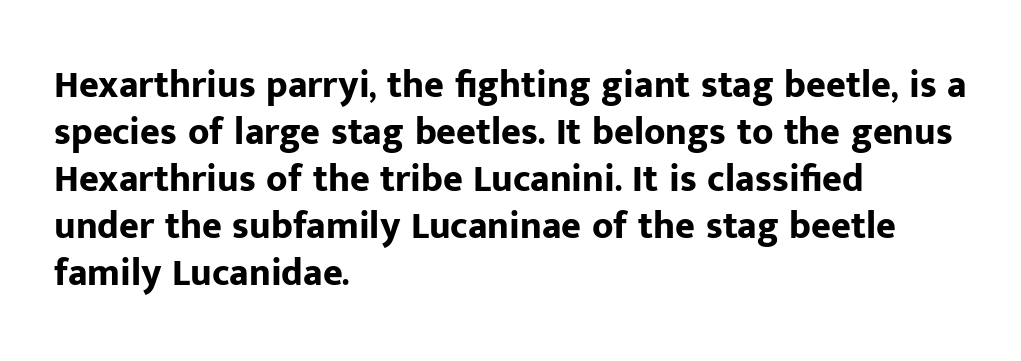
Weight: bold. Note: no serifs on the glyphs. Words appear dense and cohesive because spacing is normal. Beneath every word, the page is bare.
